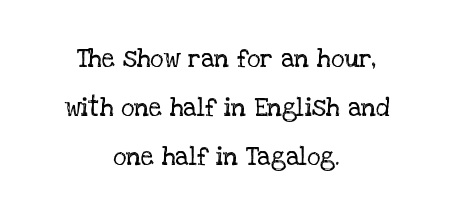
The image shows 26 px text type, upright; set centered, line spacing 1.88x, normal letter spacing, not underlined.
